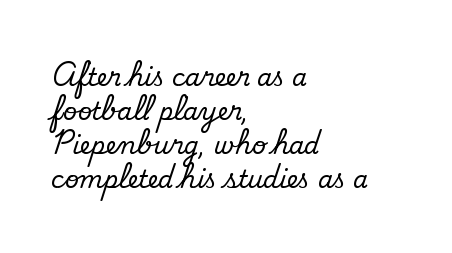
Q: Is the text bold? A: No.
Q: Is the text underlined? A: No.
Q: How is the paragraph aligned? A: Left-aligned.
Q: Is the spacing between letters normal or unusually wide? A: Normal.
Q: Is the spacing between lines tight, normal or loose? A: Normal.
